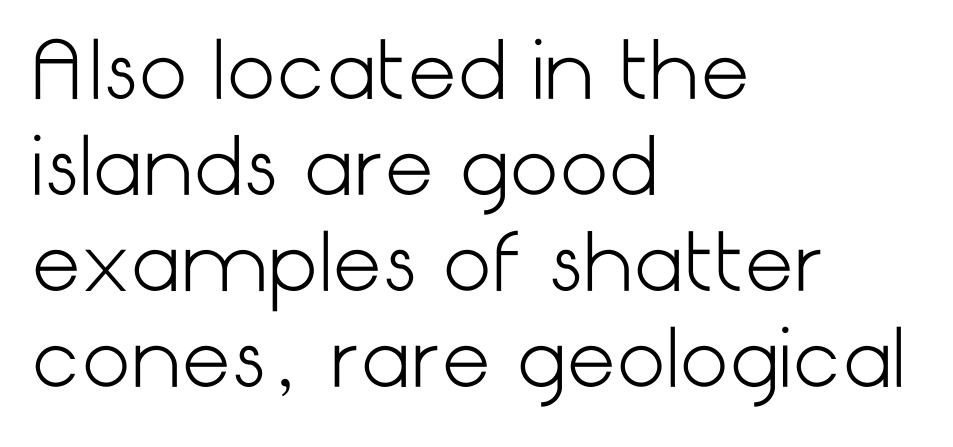
{"serif": "no", "italic": "no", "bold": "no", "weight": "light", "width": "normal", "stroke_contrast": "low", "x_height": "medium", "underline": "no", "align": "left", "line_spacing_ratio": 1.23, "letter_spacing": "normal", "letter_spacing_em": 0.0, "glyph_px": 78}
